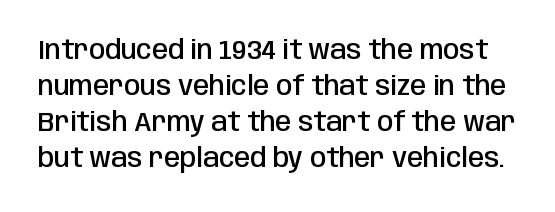
The rendering keeps characters at their native spacing. Ascenders rise straight up at ninety degrees. In terms of leading, this rendering sits right in the middle. Beneath every word, the page is bare. Bold? Not quite — semibold, heavier than regular but stopping short.
